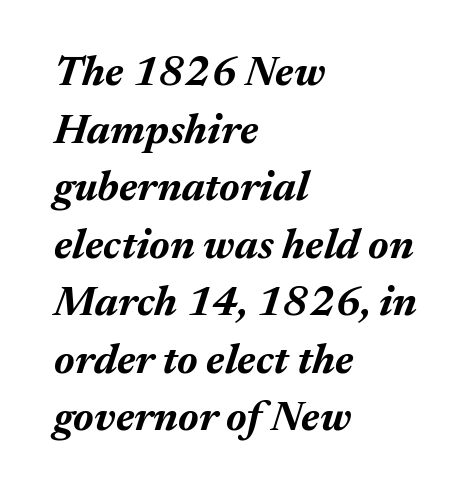
Q: Is the text bold? A: Yes.
Q: Is the text italic (slanted)? A: Yes, it leans right by about 17 degrees.
Q: Is the text underlined? A: No.
Q: How is the paragraph aligned? A: Left-aligned.
Q: Is the spacing between letters normal or unusually wide? A: Normal.
Q: Is the spacing between lines tight, normal or loose? A: Normal.
Q: Width (condensed, normal, or wide)? A: Normal.
Q: Stroke contrast? A: Medium.
Q: x-height? A: Medium.
Q: Monospaced? A: No.
